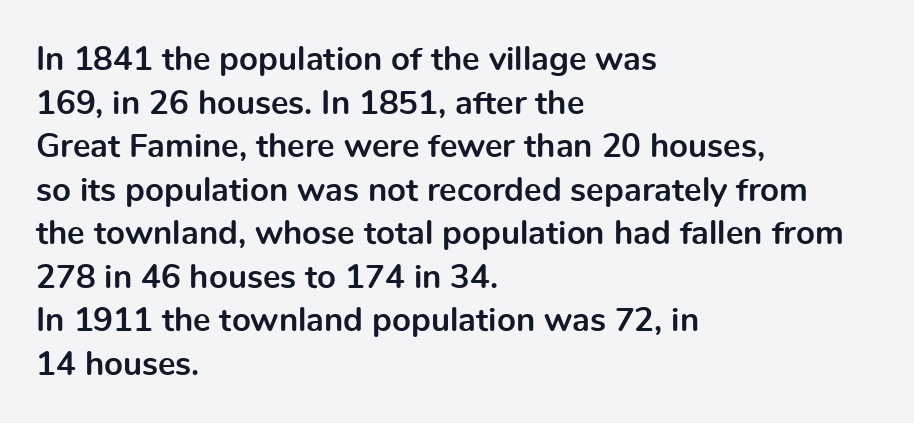
Q: Is the text bold? A: Yes.
Q: Is the text italic (slanted)? A: No, it is upright.
Q: Is the typeface a serif or a sans-serif typeface? A: Sans-serif.
Q: Is the text underlined? A: No.
Q: How is the paragraph aligned? A: Left-aligned.
Q: Is the spacing between letters normal or unusually wide? A: Normal.
Q: Is the spacing between lines tight, normal or loose? A: Normal.
Q: Width (condensed, normal, or wide)? A: Normal.
Q: x-height? A: Medium.
Q: Monospaced? A: No.
